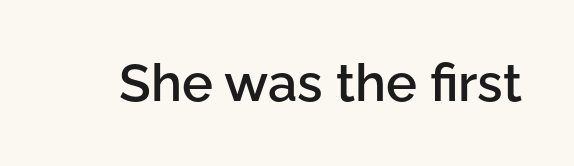
{"serif": "no", "italic": "no", "bold": "semi", "weight": "semibold", "width": "normal", "stroke_contrast": "low", "x_height": "medium", "monospaced": "no", "underline": "no", "letter_spacing": "normal", "letter_spacing_em": 0.0, "glyph_px": 52}
